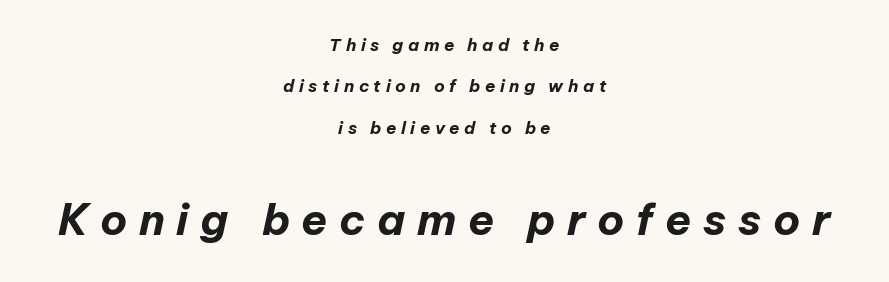
{"italic": "yes", "lean": "right", "slant_degrees": 12, "bold": "yes", "weight": "bold", "width": "normal", "stroke_contrast": "low", "x_height": "medium", "monospaced": "no", "underline": "no", "align": "center", "line_spacing": "loose", "line_spacing_ratio": 2.43, "letter_spacing": "wide", "letter_spacing_em": 0.27, "larger_block": "second", "size_ratio": 2.53, "glyph_px": 43}
